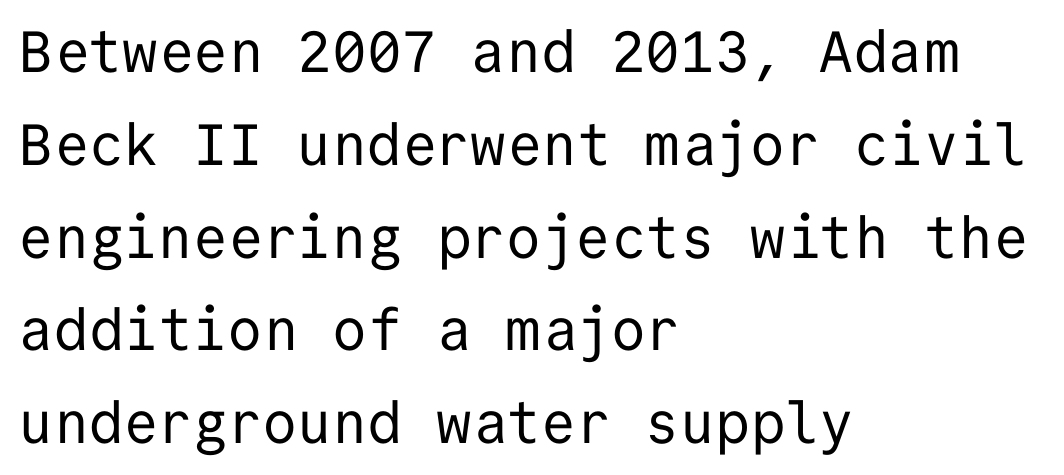
Between one letter and the next there's only the usual sliver of space. These lines stack with their left ends in a neat column. Just letters on the line, the space beneath them empty. What kind of face is this? One without serifs — a sans.
